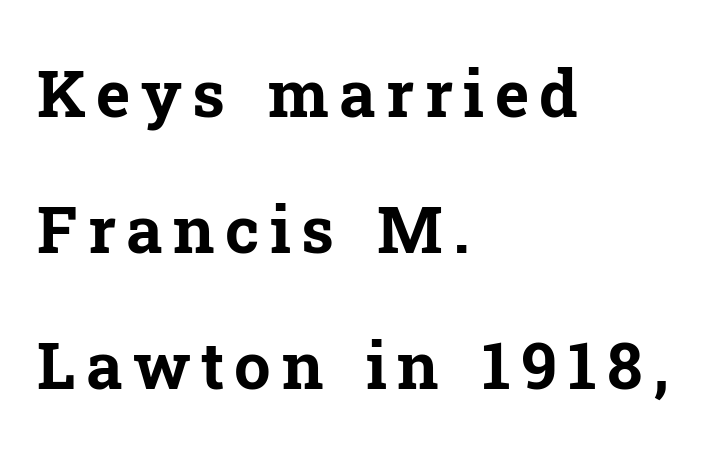
The glyphs are unaccompanied by any horizontal stroke below them. Visually the block forms a straight wall on the left and a jagged coastline on the right. The lettering stays uniformly vertical, giving the passage a roman look. Do the characters align in a grid? No, the font is proportional. Each new line begins a long way beneath the previous one. These lines carry a lot of weight — the face is fully bold.
